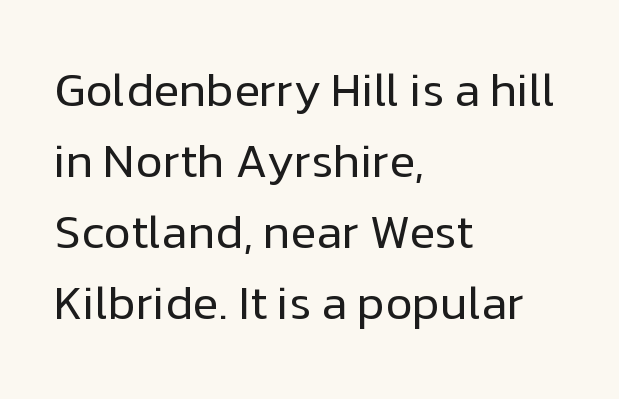
The image shows 47 px regular-weight sans-serif type, upright; set left-aligned, normal line spacing (1.51x), normal letter spacing, not underlined; low stroke contrast and a medium x-height.
